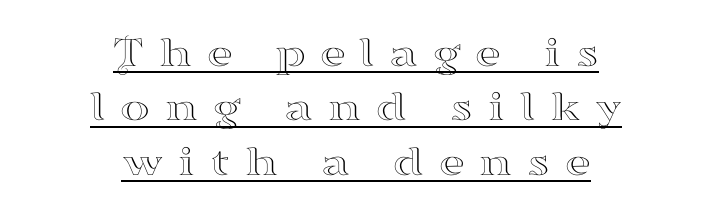
The image shows 45 px wide serif type, upright; set centered, line spacing 1.21x, unusually wide letter spacing (+0.31 em), underlined; high stroke contrast and a small x-height.
